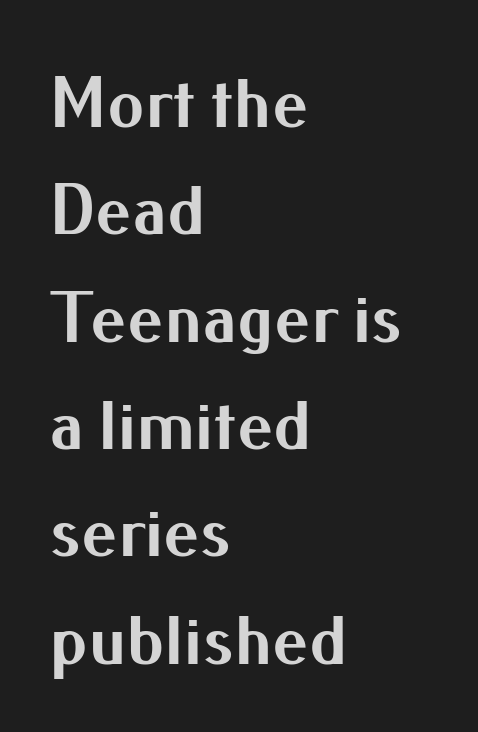
{"serif": "no", "italic": "no", "bold": "yes", "weight": "bold", "width": "normal", "stroke_contrast": "medium", "x_height": "small", "monospaced": "no", "underline": "no", "align": "left", "line_spacing": "normal", "line_spacing_ratio": 1.47, "letter_spacing": "normal", "letter_spacing_em": 0.0, "glyph_px": 73}
